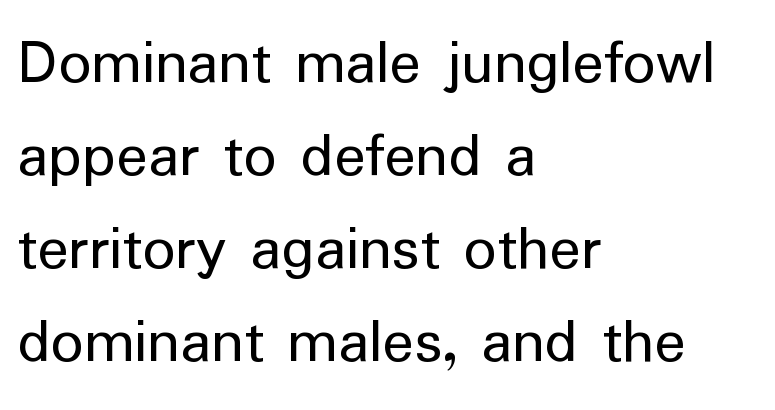
Q: Is the text bold? A: No.
Q: Is the text italic (slanted)? A: No, it is upright.
Q: Is the typeface a serif or a sans-serif typeface? A: Sans-serif.
Q: Is the text underlined? A: No.
Q: How is the paragraph aligned? A: Left-aligned.
Q: Is the spacing between letters normal or unusually wide? A: Normal.
Q: Is the spacing between lines tight, normal or loose? A: Normal.
Q: Width (condensed, normal, or wide)? A: Normal.
Q: Stroke contrast? A: Low.
Q: x-height? A: Medium.
Q: Monospaced? A: No.
